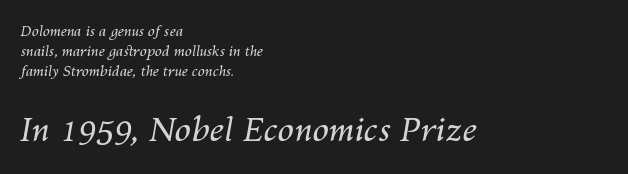
{"italic": "yes", "lean": "right", "slant_degrees": 10, "bold": "no", "weight": "regular", "width": "normal", "stroke_contrast": "medium", "x_height": "medium", "monospaced": "no", "underline": "no", "align": "left", "line_spacing": "normal", "line_spacing_ratio": 1.43, "letter_spacing": "normal", "letter_spacing_em": 0.0, "larger_block": "second", "size_ratio": 2.36, "glyph_px": 33}
